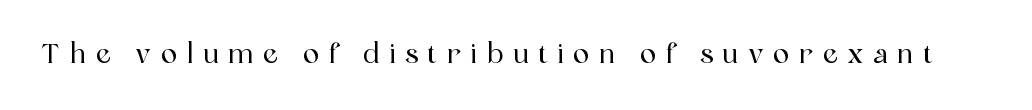
Q: Is the text italic (slanted)? A: No, it is upright.
Q: Is the text underlined? A: No.
Q: Is the spacing between letters normal or unusually wide? A: Unusually wide.
